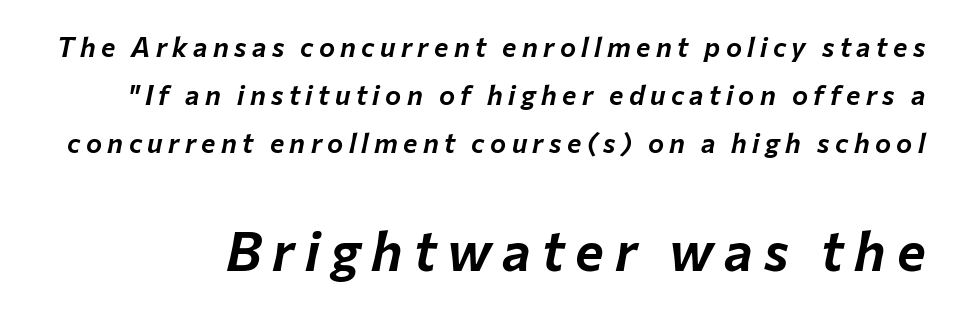
Q: Is the text italic (slanted)? A: Yes, it leans right by about 12 degrees.
Q: Is the text underlined? A: No.
Q: Is the spacing between letters normal or unusually wide? A: Unusually wide.
Q: Which block of text is set in a larger size, the first (top) or the second (bottom)? A: The second (bottom) one.
Q: Width (condensed, normal, or wide)? A: Normal.
Q: Stroke contrast? A: Low.
Q: x-height? A: Medium.
Q: Monospaced? A: No.
